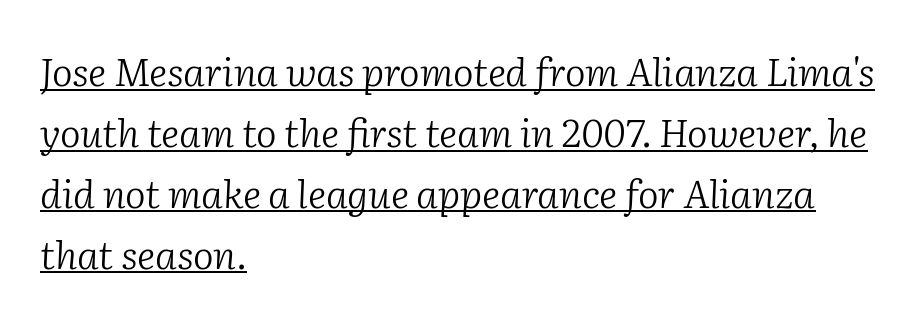
{"serif": "yes", "italic": "yes", "lean": "right", "slant_degrees": 2, "bold": "no", "weight": "light", "width": "normal", "stroke_contrast": "low", "x_height": "medium", "monospaced": "no", "underline": "yes", "align": "left", "line_spacing": "normal", "line_spacing_ratio": 1.56, "letter_spacing": "normal", "letter_spacing_em": 0.0, "glyph_px": 39}
